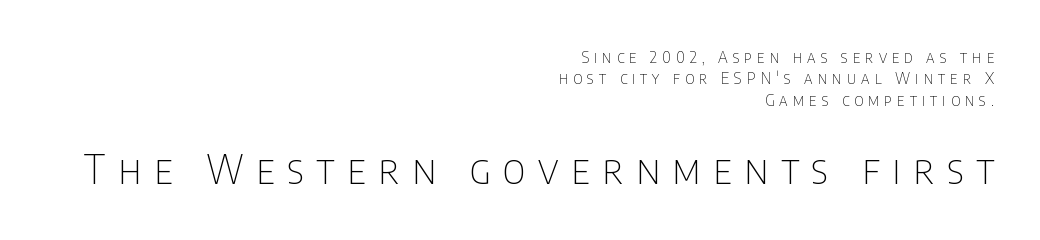
Q: Is the text bold? A: No.
Q: Is the text italic (slanted)? A: No, it is upright.
Q: Is the typeface a serif or a sans-serif typeface? A: Sans-serif.
Q: Is the text underlined? A: No.
Q: How is the paragraph aligned? A: Right-aligned.
Q: Is the spacing between letters normal or unusually wide? A: Unusually wide.
Q: Is the spacing between lines tight, normal or loose? A: Normal.
Q: Which block of text is set in a larger size, the first (top) or the second (bottom)? A: The second (bottom) one.
Q: Width (condensed, normal, or wide)? A: Condensed.
Q: Stroke contrast? A: Low.
Q: x-height? A: Large.
Q: Monospaced? A: No.
